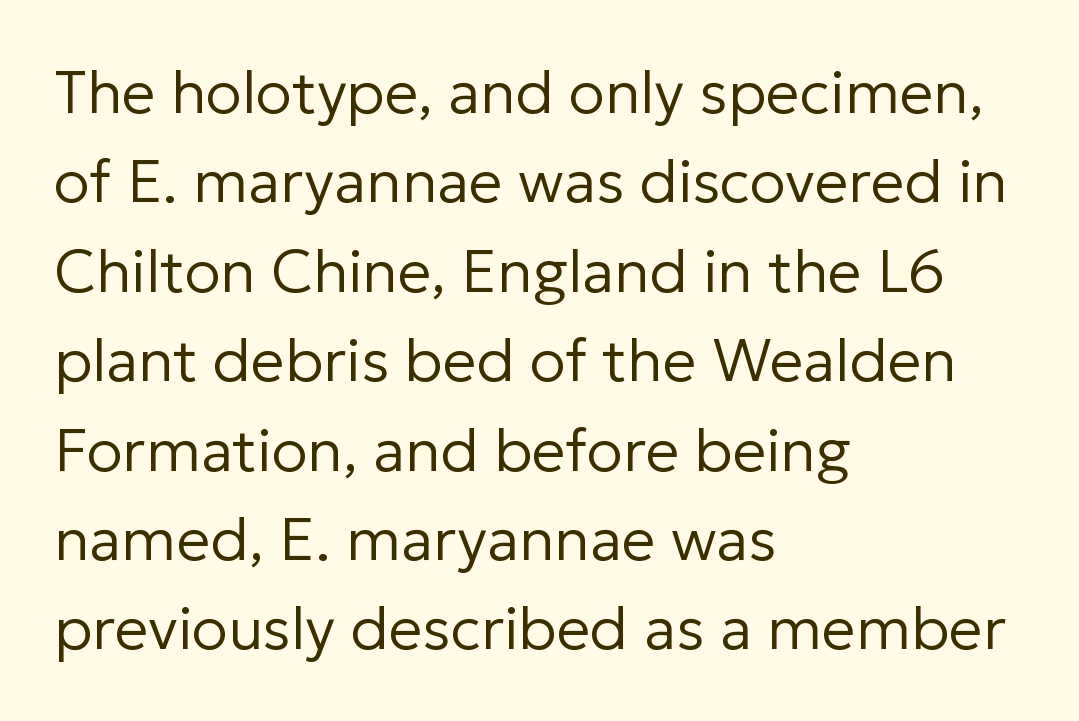
Each letter keeps its own natural width here, so spacing adapts to shape. Baseline-to-baseline distance is the conventional proportion of letter height. Words appear dense and cohesive because spacing is normal. Rule under the text: the space is simply empty. The lines are quadded left. The lettering stays uniformly vertical, giving the passage a roman look.
